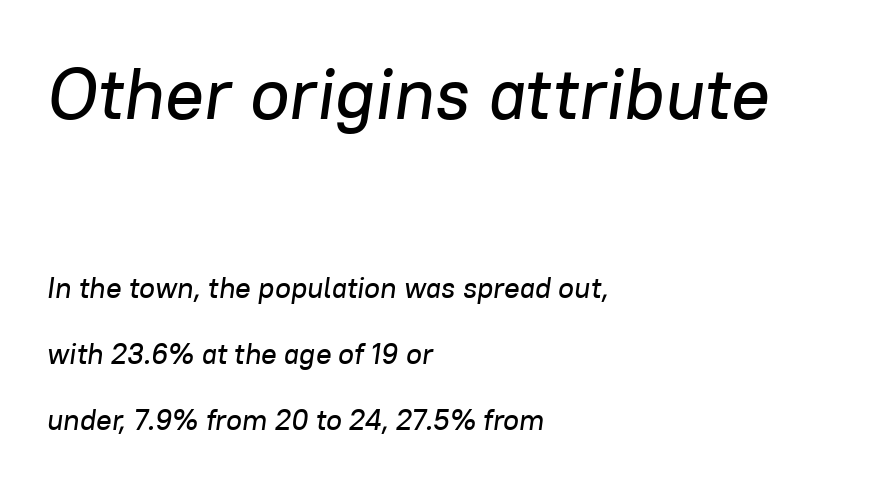
Descenders are the only things crossing below the line. Is the type slanted? Yes — the strokes lean at a clear angle. Size hierarchy here favors the leading block over the trailing one. Visually the block forms a straight wall on the left and a jagged coastline on the right. Tracking value appears to be zero — textbook default spacing. Honestly, the rows look like they've been pulled way apart.
